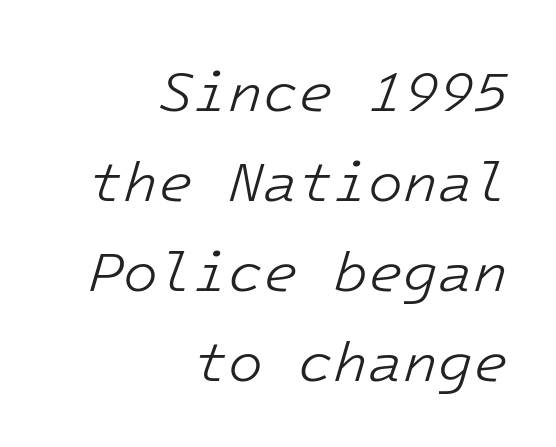
{"italic": "yes", "lean": "right", "slant_degrees": 16, "bold": "no", "weight": "light", "width": "normal", "stroke_contrast": "low", "x_height": "medium", "underline": "no", "align": "right", "line_spacing": "normal", "line_spacing_ratio": 1.58, "letter_spacing": "normal", "letter_spacing_em": 0.0, "glyph_px": 57}
